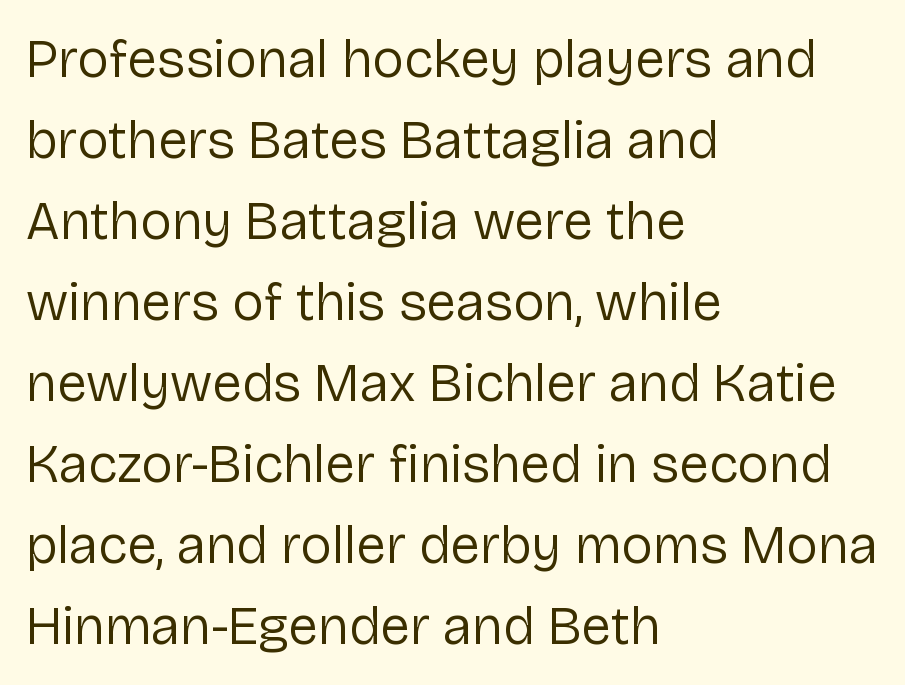
The image shows 54 px regular-weight sans-serif type, upright; set left-aligned, normal line spacing (1.5x), normal letter spacing, not underlined; low stroke contrast and a medium x-height.
